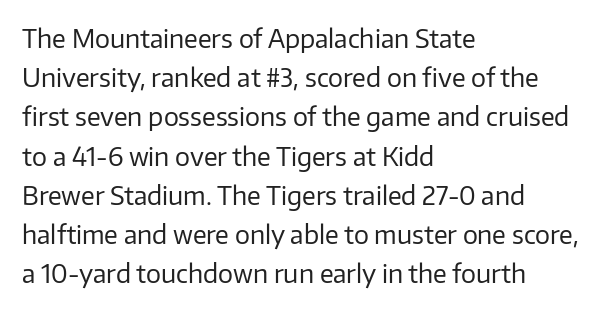
{"italic": "no", "bold": "no", "underline": "no", "align": "left", "line_spacing": "normal", "line_spacing_ratio": 1.57, "letter_spacing": "normal", "letter_spacing_em": 0.0, "glyph_px": 25}
